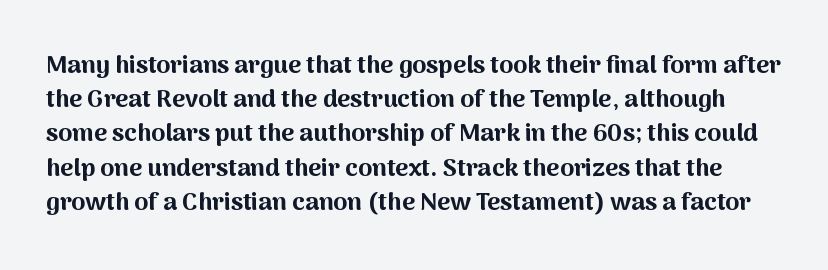
Q: Is the text bold? A: Yes.
Q: Is the text italic (slanted)? A: No, it is upright.
Q: Is the text underlined? A: No.
Q: Is the spacing between letters normal or unusually wide? A: Normal.
Q: Is the spacing between lines tight, normal or loose? A: Normal.
